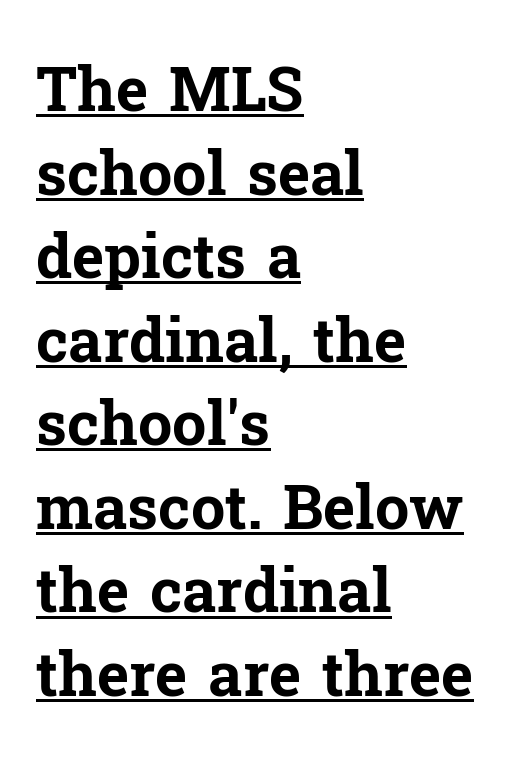
Q: Is the text bold? A: Yes.
Q: Is the text italic (slanted)? A: No, it is upright.
Q: Is the typeface a serif or a sans-serif typeface? A: Serif.
Q: Is the text underlined? A: Yes.
Q: How is the paragraph aligned? A: Left-aligned.
Q: Is the spacing between letters normal or unusually wide? A: Normal.
Q: Is the spacing between lines tight, normal or loose? A: Normal.
Q: Width (condensed, normal, or wide)? A: Normal.
Q: Stroke contrast? A: Low.
Q: x-height? A: Medium.
Q: Monospaced? A: No.
